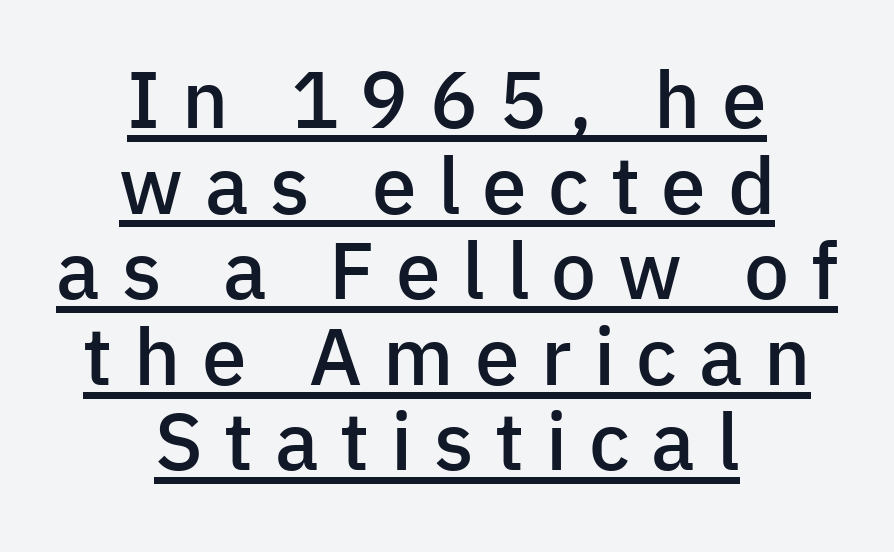
{"serif": "no", "italic": "no", "bold": "semi", "weight": "semibold", "width": "normal", "stroke_contrast": "low", "x_height": "medium", "monospaced": "no", "underline": "yes", "align": "center", "line_spacing": "tight", "line_spacing_ratio": 1.07, "letter_spacing": "wide", "letter_spacing_em": 0.27, "glyph_px": 80}
